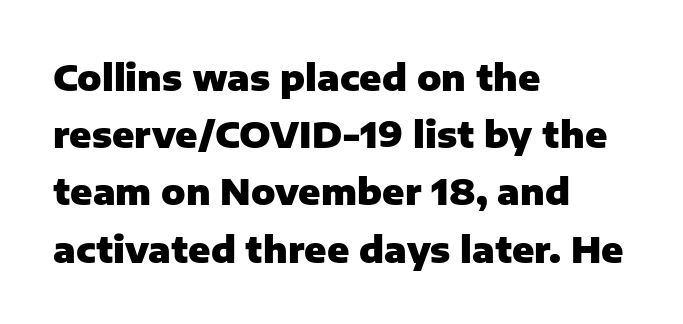
Q: Is the text bold? A: Yes.
Q: Is the text italic (slanted)? A: No, it is upright.
Q: Is the typeface a serif or a sans-serif typeface? A: Sans-serif.
Q: Is the text underlined? A: No.
Q: How is the paragraph aligned? A: Left-aligned.
Q: Is the spacing between letters normal or unusually wide? A: Normal.
Q: Is the spacing between lines tight, normal or loose? A: Normal.
Q: Width (condensed, normal, or wide)? A: Normal.
Q: Stroke contrast? A: Low.
Q: x-height? A: Medium.
Q: Monospaced? A: No.
